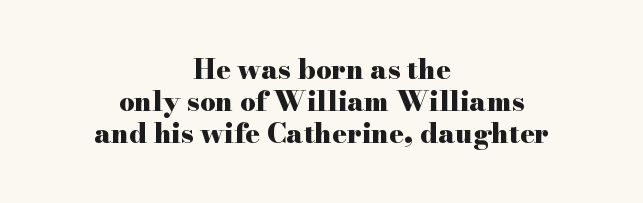
Is the letter spacing exaggerated? No — it looks like the ordinary default. Notice how the passage keeps no hard edge, just a central spine. Beneath every word, the page is bare. Italic: no, the glyphs are upright roman.
